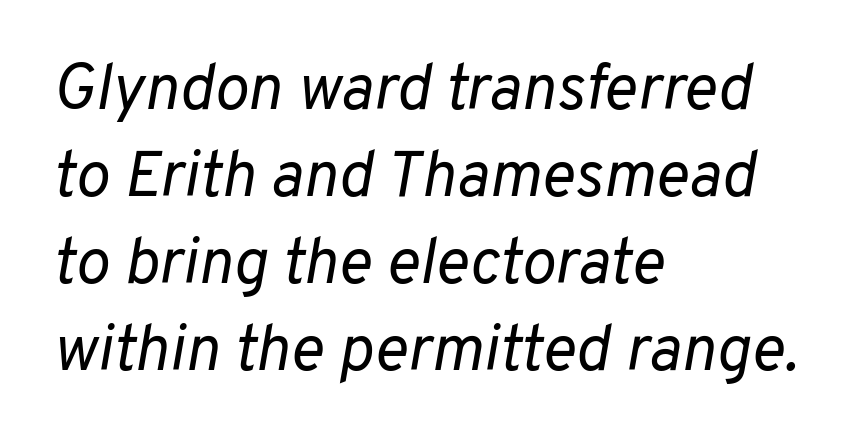
Q: Is the text bold? A: No.
Q: Is the text italic (slanted)? A: Yes, it leans right by about 10 degrees.
Q: Is the text underlined? A: No.
Q: How is the paragraph aligned? A: Left-aligned.
Q: Is the spacing between letters normal or unusually wide? A: Normal.
Q: Is the spacing between lines tight, normal or loose? A: Normal.
Q: Width (condensed, normal, or wide)? A: Normal.
Q: Stroke contrast? A: Low.
Q: x-height? A: Medium.
Q: Monospaced? A: No.
